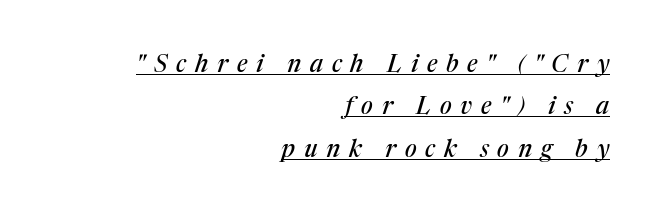
The image shows 24 px text type, italic (leaning right); set right-aligned, line spacing 1.77x, unusually wide letter spacing (+0.37 em), underlined.
